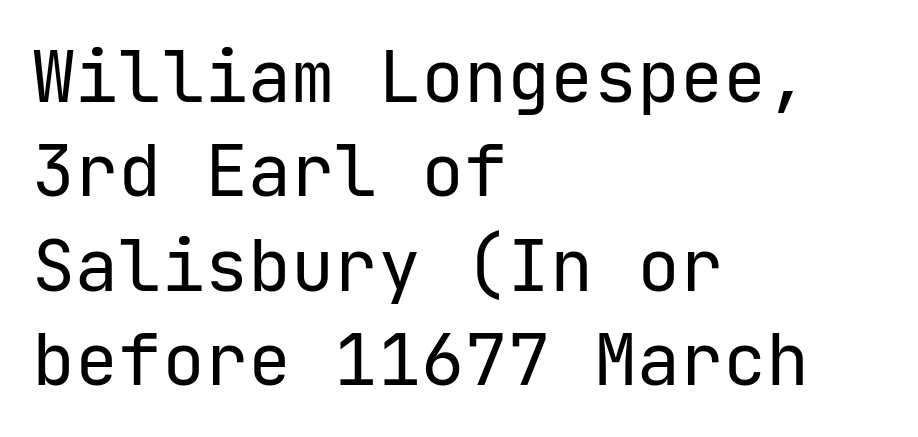
The image shows 72 px regular-weight sans-serif type, upright, monospaced; set left-aligned, normal line spacing (1.31x), normal letter spacing, not underlined; low stroke contrast and a medium x-height.
